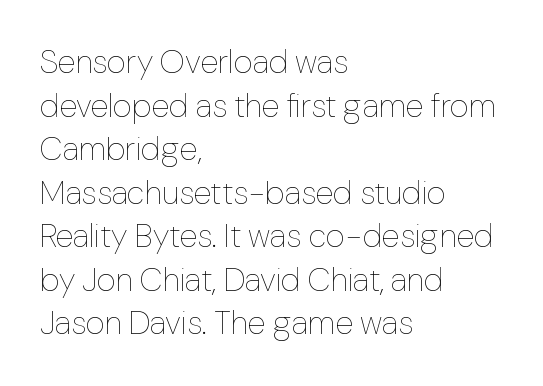
The image shows 33 px thin type, upright; set left-aligned, normal line spacing (1.32x), normal letter spacing, not underlined; low stroke contrast and a medium x-height.
